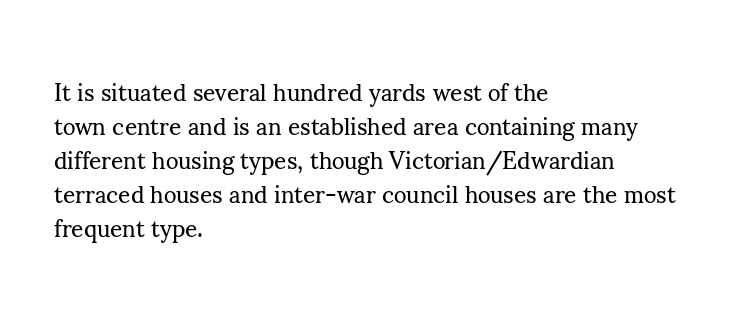
Q: Is the text bold? A: No.
Q: Is the text italic (slanted)? A: No, it is upright.
Q: Is the text underlined? A: No.
Q: How is the paragraph aligned? A: Left-aligned.
Q: Is the spacing between letters normal or unusually wide? A: Normal.
Q: Is the spacing between lines tight, normal or loose? A: Normal.
